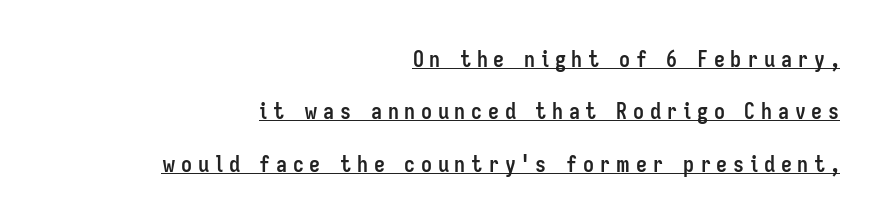
This sample carries an underscore along the baseline area. The rendering anchors every line to the right-hand side. The block of text is sparse from top to bottom, with ample space between rows. Thick stems and heavy bowls — unmistakably bold. Nope, not italic — everything's standing straight.
